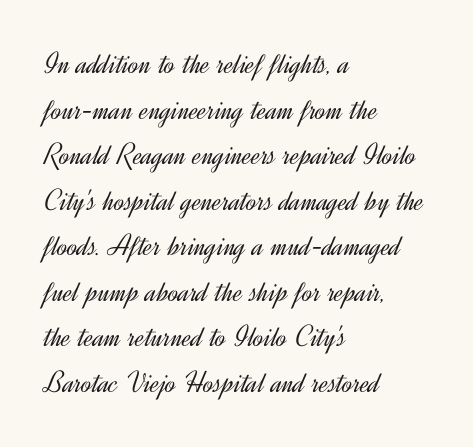
The image shows 31 px light sans-serif type; set left-aligned, normal line spacing (1.47x), normal letter spacing, not underlined; a small x-height.
